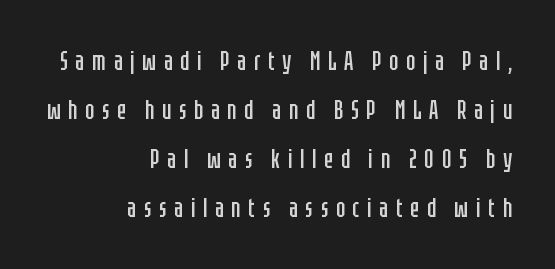
{"italic": "no", "bold": "no", "underline": "no", "align": "right", "line_spacing_ratio": 1.81, "letter_spacing": "wide", "letter_spacing_em": 0.28, "glyph_px": 27}
